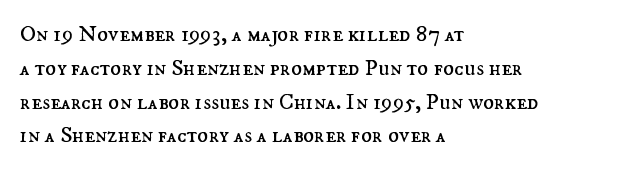
Q: Is the text bold? A: No.
Q: Is the text italic (slanted)? A: No, it is upright.
Q: Is the text underlined? A: No.
Q: How is the paragraph aligned? A: Left-aligned.
Q: Is the spacing between letters normal or unusually wide? A: Normal.
Q: Is the spacing between lines tight, normal or loose? A: Normal.
